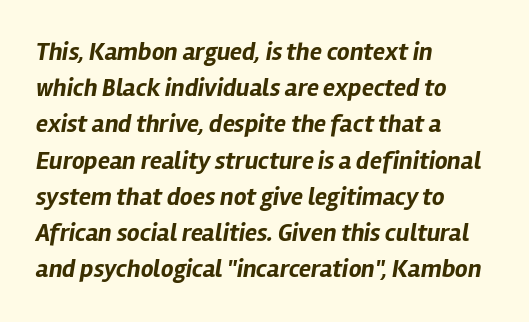
{"italic": "yes", "lean": "right", "slant_degrees": 12, "bold": "yes", "underline": "no", "align": "left", "line_spacing": "normal", "line_spacing_ratio": 1.45, "letter_spacing": "normal", "letter_spacing_em": 0.0, "glyph_px": 25}
